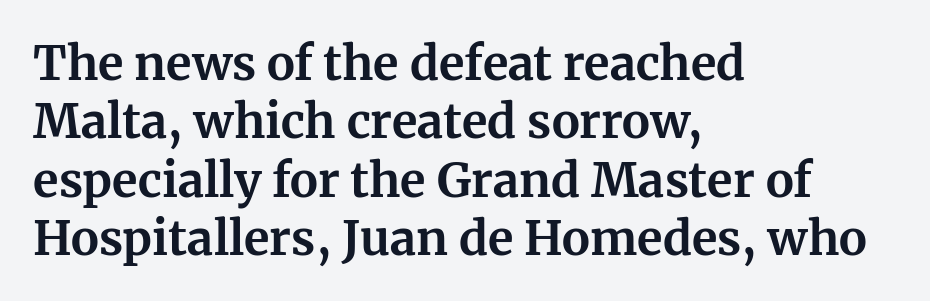
Q: Is the text bold? A: Yes.
Q: Is the text italic (slanted)? A: No, it is upright.
Q: Is the typeface a serif or a sans-serif typeface? A: Serif.
Q: Is the text underlined? A: No.
Q: How is the paragraph aligned? A: Left-aligned.
Q: Is the spacing between letters normal or unusually wide? A: Normal.
Q: Width (condensed, normal, or wide)? A: Normal.
Q: Stroke contrast? A: Medium.
Q: x-height? A: Medium.
Q: Monospaced? A: No.
